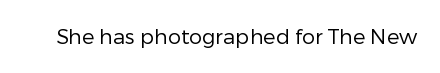
{"italic": "no", "bold": "no", "underline": "no", "letter_spacing": "normal", "letter_spacing_em": 0.0, "glyph_px": 21}
